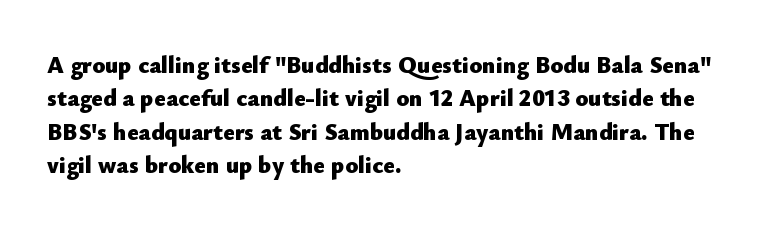
You can tell it's not italic because the verticals are truly vertical. Descender tails drop into unmarked territory. Baseline-to-baseline distance is the conventional proportion of letter height. Nobody touched the tracking dial on this one. Thick stems and heavy bowls — unmistakably bold. One-word summary of the alignment: left.
